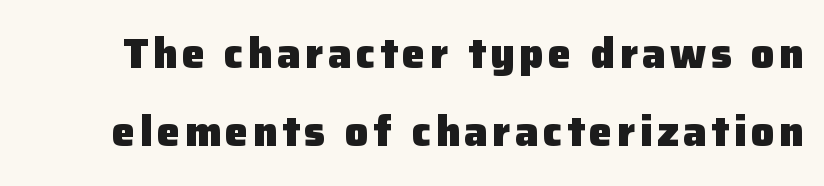
The image shows 42 px heavy sans-serif type, upright; set line spacing 1.86x, not underlined; low stroke contrast and a medium x-height.
